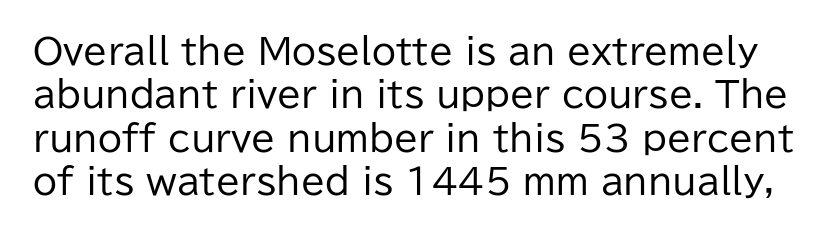
Q: Is the text bold? A: No.
Q: Is the text italic (slanted)? A: No, it is upright.
Q: Is the typeface a serif or a sans-serif typeface? A: Sans-serif.
Q: Is the text underlined? A: No.
Q: Is the spacing between letters normal or unusually wide? A: Normal.
Q: Width (condensed, normal, or wide)? A: Normal.
Q: Stroke contrast? A: Low.
Q: x-height? A: Medium.
Q: Monospaced? A: No.
